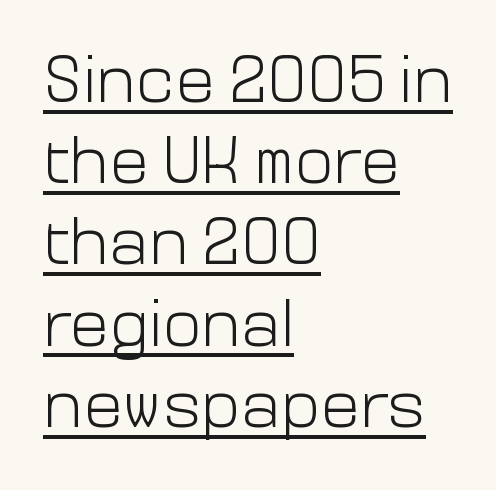
Q: Is the text bold? A: No.
Q: Is the text italic (slanted)? A: No, it is upright.
Q: Is the typeface a serif or a sans-serif typeface? A: Sans-serif.
Q: Is the text underlined? A: Yes.
Q: How is the paragraph aligned? A: Left-aligned.
Q: Is the spacing between letters normal or unusually wide? A: Normal.
Q: Width (condensed, normal, or wide)? A: Normal.
Q: Stroke contrast? A: Low.
Q: x-height? A: Medium.
Q: Monospaced? A: No.
